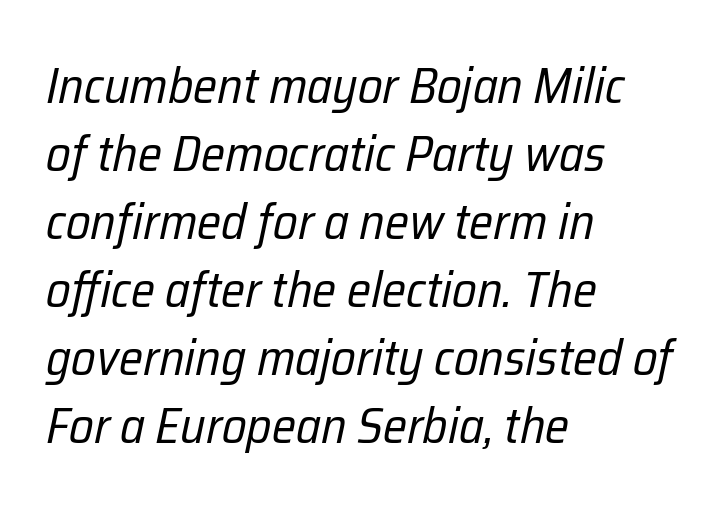
The image shows 50 px regular-weight, condensed type, italic (leaning right); set left-aligned, normal line spacing (1.36x), normal letter spacing, not underlined; low stroke contrast and a medium x-height.
